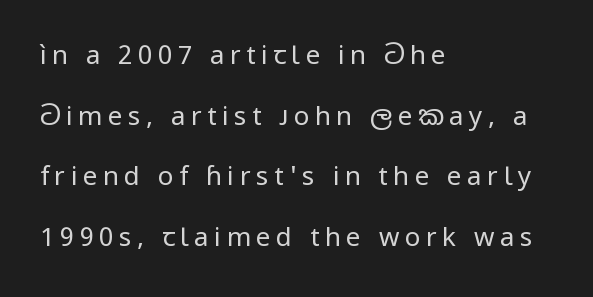
The image shows 26 px text type, upright; set left-aligned, loose line spacing (2.33x), unusually wide letter spacing (+0.21 em), not underlined.
